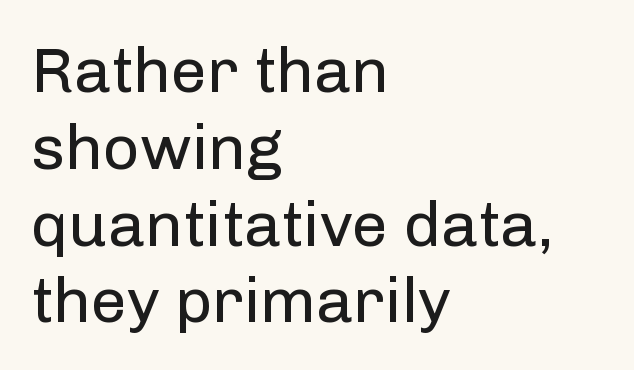
The image shows 64 px regular-weight sans-serif type, upright; set left-aligned, line spacing 1.2x, normal letter spacing, not underlined; low stroke contrast and a medium x-height.
